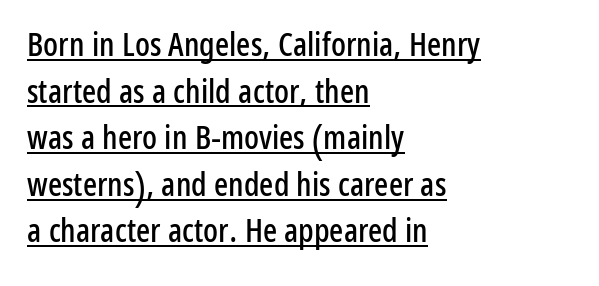
The image shows 33 px condensed sans-serif type, upright; set left-aligned, normal line spacing (1.41x), normal letter spacing, underlined; low stroke contrast and a medium x-height.
